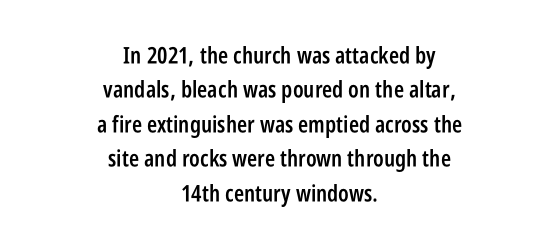
Q: Is the text bold? A: Semi-bold.
Q: Is the text italic (slanted)? A: No, it is upright.
Q: Is the text underlined? A: No.
Q: How is the paragraph aligned? A: Centered.
Q: Is the spacing between letters normal or unusually wide? A: Normal.
Q: Is the spacing between lines tight, normal or loose? A: Normal.
